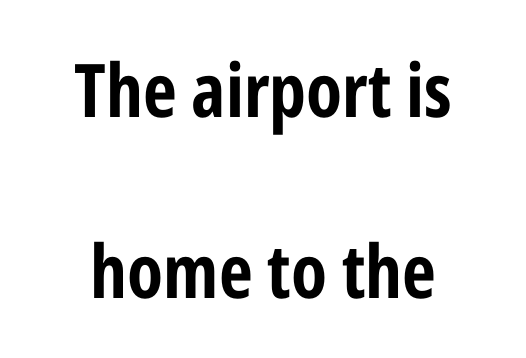
The letters carry no serifs — their stems end cleanly without finishing strokes. The rendering positions every line midway between the sides. Vertical strokes here are truly vertical. A typesetter would call this proportional, since set widths differ per character. A typesetter would call this leading open, well beyond the default.
